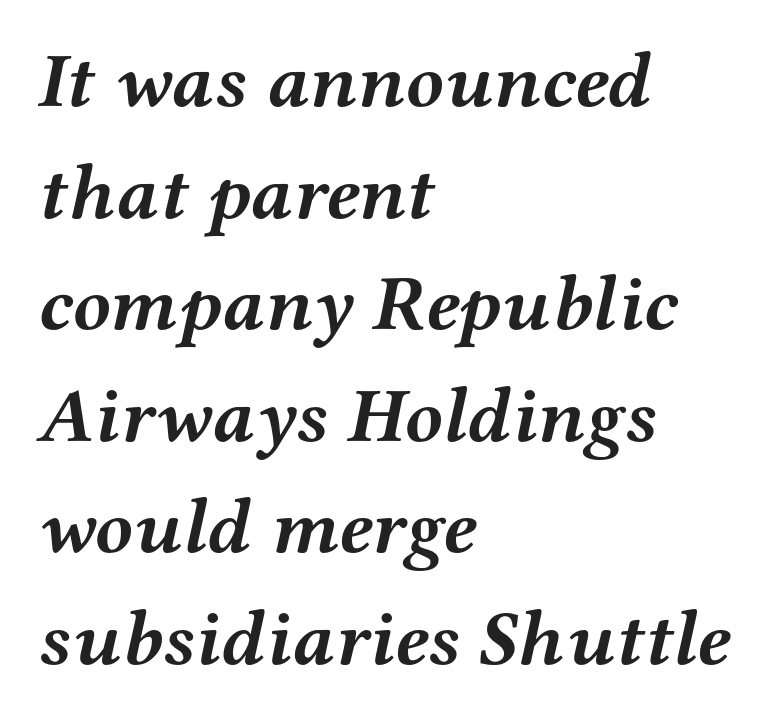
Q: Is the text bold? A: Yes.
Q: Is the text italic (slanted)? A: Yes, it leans right by about 12 degrees.
Q: Is the typeface a serif or a sans-serif typeface? A: Serif.
Q: Is the text underlined? A: No.
Q: How is the paragraph aligned? A: Left-aligned.
Q: Is the spacing between letters normal or unusually wide? A: Normal.
Q: Is the spacing between lines tight, normal or loose? A: Normal.
Q: Width (condensed, normal, or wide)? A: Wide.
Q: Stroke contrast? A: Medium.
Q: x-height? A: Medium.
Q: Monospaced? A: No.
